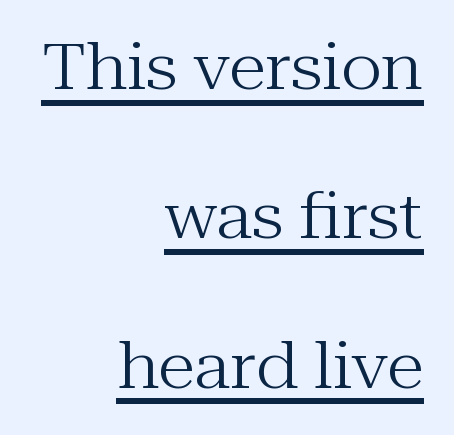
The typesetter chose a ragged-left arrangement here. The letters advance in unequal steps, a hallmark of proportional type. Tall strokes in this sample are plumb rather than angled. Stroke terminals: seriffed.
